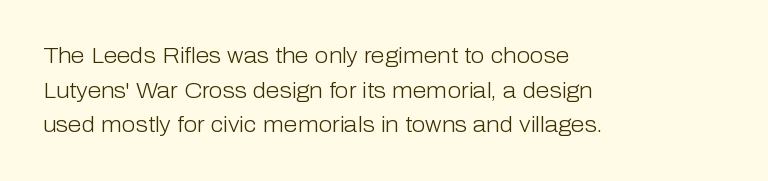
Q: Is the text bold? A: No.
Q: Is the text italic (slanted)? A: No, it is upright.
Q: Is the text underlined? A: No.
Q: How is the paragraph aligned? A: Left-aligned.
Q: Is the spacing between letters normal or unusually wide? A: Normal.
Q: Is the spacing between lines tight, normal or loose? A: Normal.
